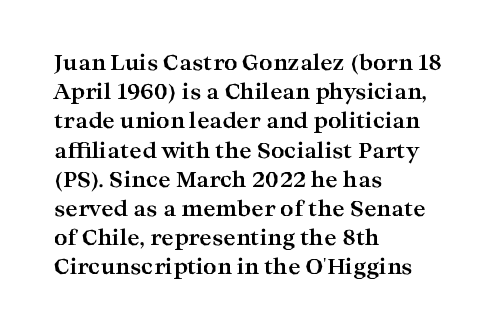
Q: Is the text bold? A: Yes.
Q: Is the text italic (slanted)? A: No, it is upright.
Q: Is the text underlined? A: No.
Q: How is the paragraph aligned? A: Left-aligned.
Q: Is the spacing between letters normal or unusually wide? A: Normal.
Q: Is the spacing between lines tight, normal or loose? A: Normal.
